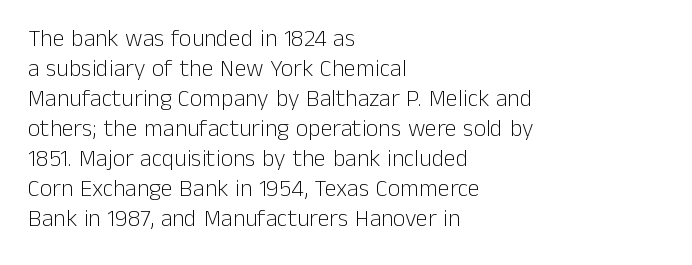
The image shows 24 px text type, upright; set left-aligned, normal line spacing (1.25x), normal letter spacing, not underlined.
